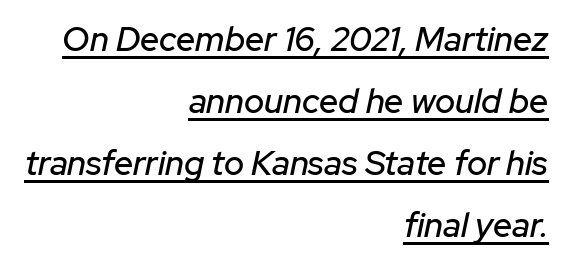
{"italic": "yes", "lean": "right", "slant_degrees": 12, "width": "normal", "stroke_contrast": "low", "x_height": "medium", "monospaced": "no", "underline": "yes", "align": "right", "line_spacing_ratio": 1.82, "letter_spacing": "normal", "letter_spacing_em": 0.0, "glyph_px": 34}
